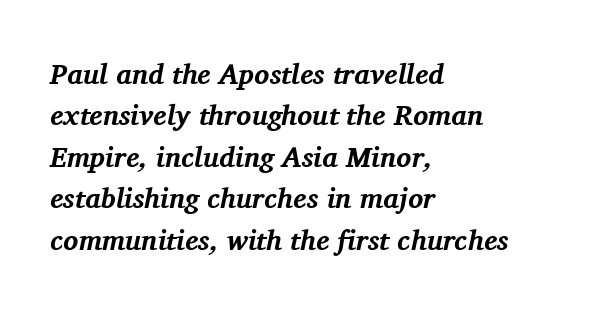
Q: Is the text bold? A: Yes.
Q: Is the text italic (slanted)? A: Yes, it leans right by about 11 degrees.
Q: Is the typeface a serif or a sans-serif typeface? A: Serif.
Q: Is the text underlined? A: No.
Q: How is the paragraph aligned? A: Left-aligned.
Q: Is the spacing between letters normal or unusually wide? A: Normal.
Q: Is the spacing between lines tight, normal or loose? A: Normal.
Q: Width (condensed, normal, or wide)? A: Normal.
Q: Stroke contrast? A: Medium.
Q: x-height? A: Medium.
Q: Monospaced? A: No.
